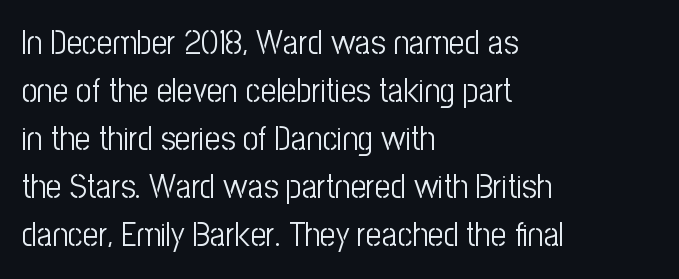
{"serif": "no", "italic": "no", "bold": "no", "weight": "light", "width": "condensed", "stroke_contrast": "low", "x_height": "medium", "monospaced": "no", "underline": "no", "align": "left", "line_spacing": "normal", "line_spacing_ratio": 1.41, "letter_spacing": "normal", "letter_spacing_em": 0.0, "glyph_px": 34}
